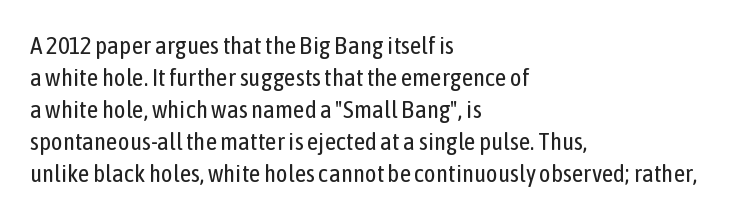
Glance below the letters and you will spot only blank space. The weight tops out at a normal text grade. Teacher's note: observe the even left margin — that is flush-left alignment. Interline gaps are of average width in this sample. In terms of posture, this sample is upright.
